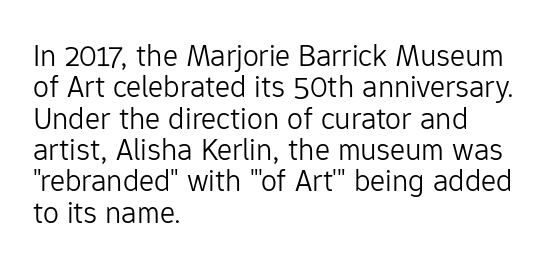
The image shows 32 px light sans-serif type, upright; set left-aligned, tight line spacing (0.98x), normal letter spacing, not underlined; low stroke contrast and a medium x-height.
